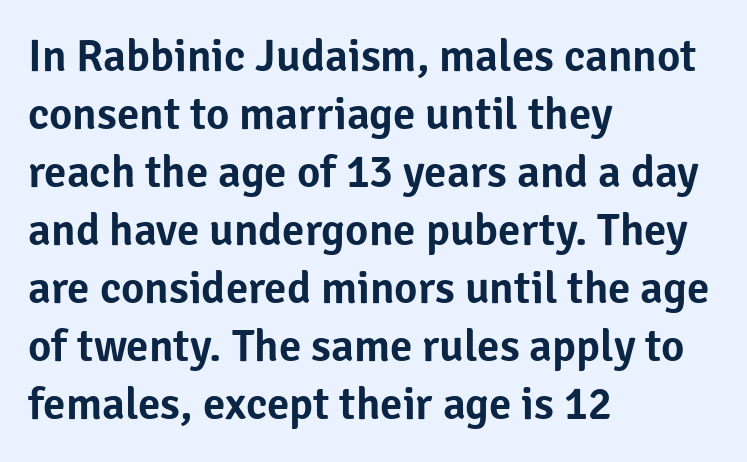
Does the leading feel generous? No, just average. Tall strokes in this sample are plumb rather than angled. Proportional: the letters do not fall into vertical columns. The letters carry no serifs — their stems end cleanly without finishing strokes. The space directly below the letters is spotless.
